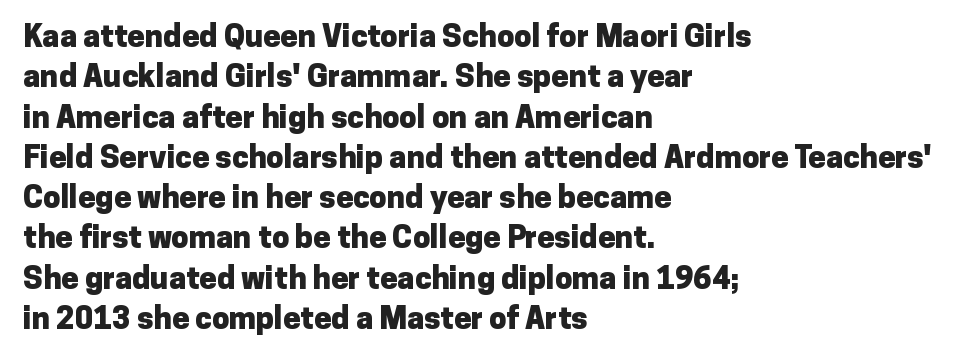
The image shows 31 px heavy sans-serif type, upright; set left-aligned, normal line spacing (1.3x), normal letter spacing, not underlined; low stroke contrast and a medium x-height.
